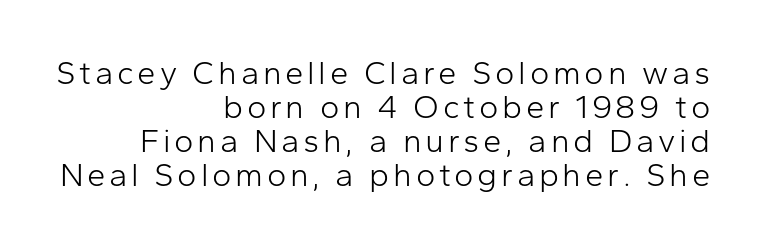
{"serif": "no", "italic": "no", "bold": "no", "weight": "light", "width": "normal", "stroke_contrast": "low", "x_height": "medium", "monospaced": "no", "underline": "no", "align": "right", "line_spacing": "tight", "line_spacing_ratio": 1.03, "glyph_px": 33}
